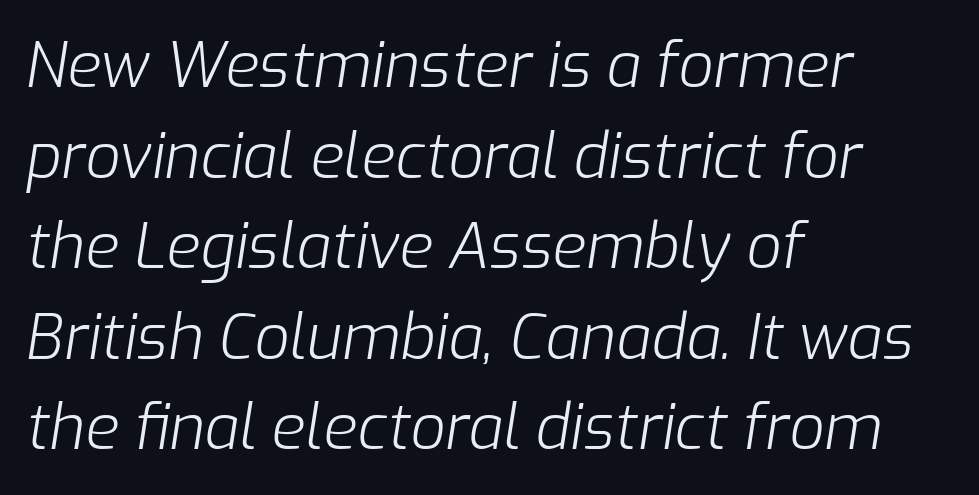
Q: Is the text bold? A: No.
Q: Is the text italic (slanted)? A: Yes, it leans right by about 9 degrees.
Q: Is the text underlined? A: No.
Q: How is the paragraph aligned? A: Left-aligned.
Q: Is the spacing between letters normal or unusually wide? A: Normal.
Q: Is the spacing between lines tight, normal or loose? A: Normal.
Q: Width (condensed, normal, or wide)? A: Normal.
Q: Stroke contrast? A: Low.
Q: x-height? A: Medium.
Q: Monospaced? A: No.
